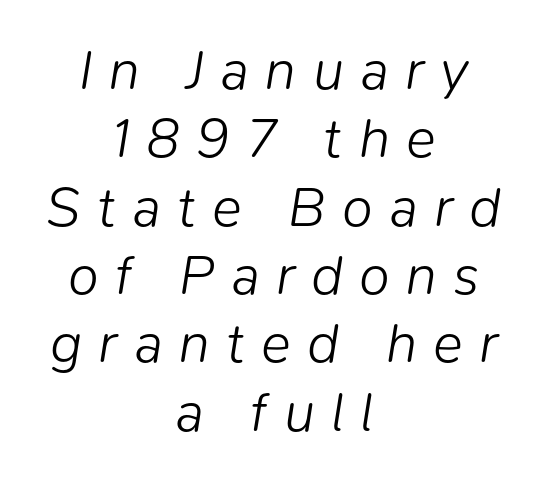
Someone cranked the tracking dial way up on this one. Observe the lean: these are italic letterforms. The letters advance in unequal steps, a hallmark of proportional type. The words here are not underlined.
